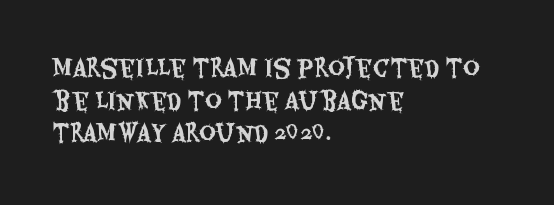
{"italic": "no", "underline": "no", "align": "left", "line_spacing": "normal", "line_spacing_ratio": 1.42, "letter_spacing": "normal", "letter_spacing_em": 0.0, "glyph_px": 23}
